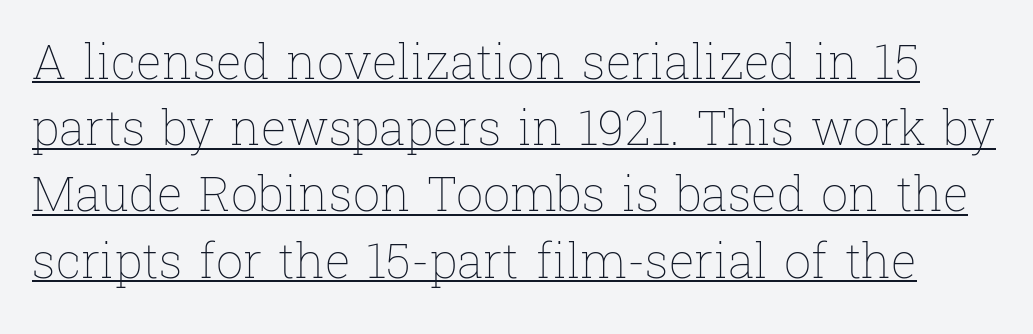
The image shows 48 px thin type, upright; set normal line spacing (1.38x), normal letter spacing, underlined; low stroke contrast and a medium x-height.
